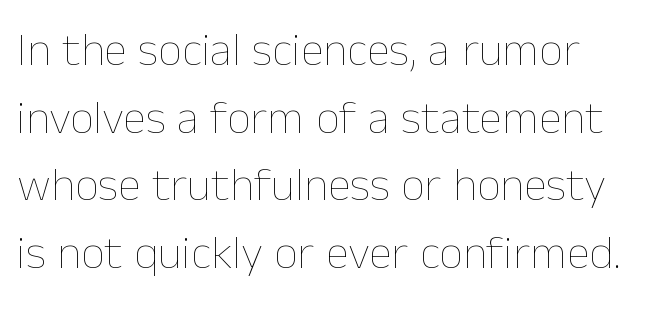
Check under the words: just untouched page. A typesetter would call this leading conventional body-copy spacing. The font's upright variant was chosen for this text. Letter spacing: default. Unbolded letterforms with no extra heft.
